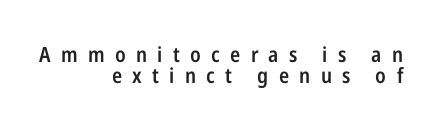
This sample uses expanded letter spacing, leaving extra air between glyphs. The typesetting leans somewhat heavy: a semibold. The passage shown stacks its lines with hardly any gap. Plain, unruled lines of type. Quick note: not italic, upright. A flush-right, rag-left setting is used for this passage.
